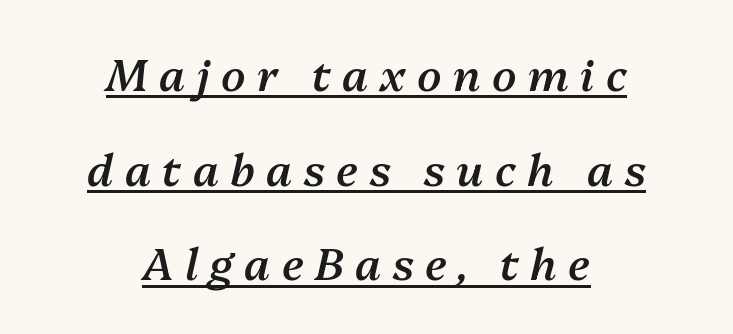
{"italic": "yes", "lean": "right", "slant_degrees": 13, "bold": "semi", "weight": "semibold", "width": "normal", "stroke_contrast": "medium", "x_height": "medium", "monospaced": "no", "underline": "yes", "align": "center", "line_spacing": "loose", "line_spacing_ratio": 2.15, "letter_spacing": "wide", "letter_spacing_em": 0.26, "glyph_px": 44}
